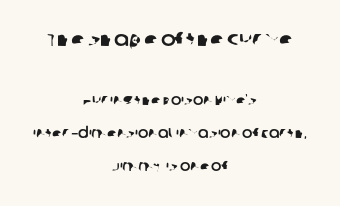
{"underline": "no", "align": "center", "line_spacing": "loose", "line_spacing_ratio": 2.38, "letter_spacing": "normal", "letter_spacing_em": 0.0, "larger_block": "first", "size_ratio": 1.43, "glyph_px": 20}
